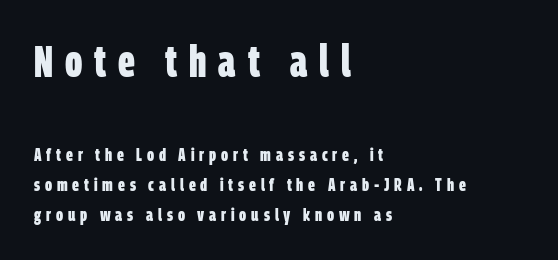
The letters are bold, with thick, heavy strokes. This rendering widens character spacing well past its baseline value. A typesetter would call this proportional, since set widths differ per character. The string is rendered with underlining switched off.
